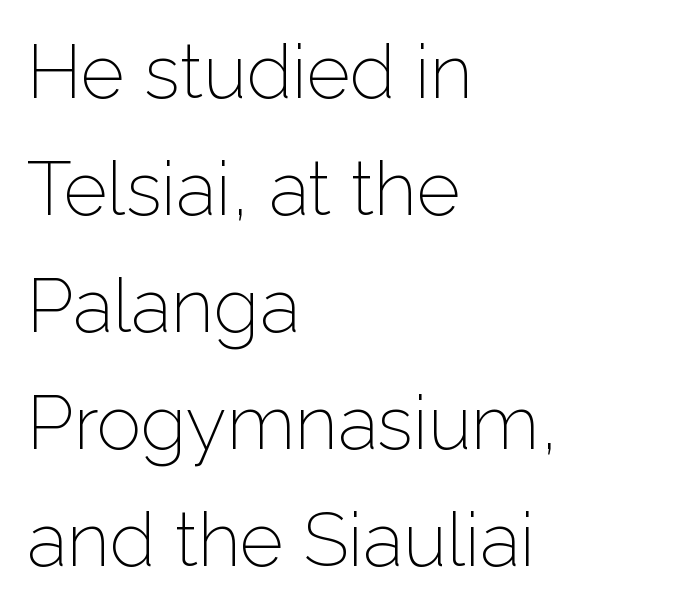
Q: Is the text bold? A: No.
Q: Is the text italic (slanted)? A: No, it is upright.
Q: Is the typeface a serif or a sans-serif typeface? A: Sans-serif.
Q: Is the text underlined? A: No.
Q: How is the paragraph aligned? A: Left-aligned.
Q: Is the spacing between letters normal or unusually wide? A: Normal.
Q: Is the spacing between lines tight, normal or loose? A: Normal.
Q: Width (condensed, normal, or wide)? A: Normal.
Q: Stroke contrast? A: Low.
Q: x-height? A: Medium.
Q: Monospaced? A: No.
